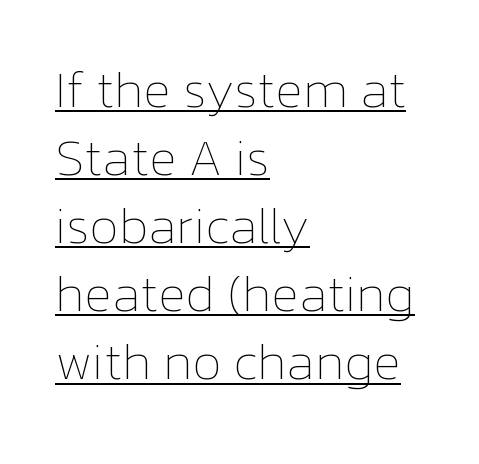
The image shows 52 px thin type, upright; set left-aligned, normal line spacing (1.31x), normal letter spacing, underlined; low stroke contrast and a medium x-height.
